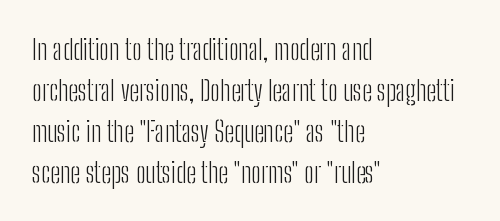
Quick note: interline space is typical. Is the type heavy? It reads as light-to-regular instead. The font family rendered here belongs to the sans-serif group. Descenders hang freely into open space.
